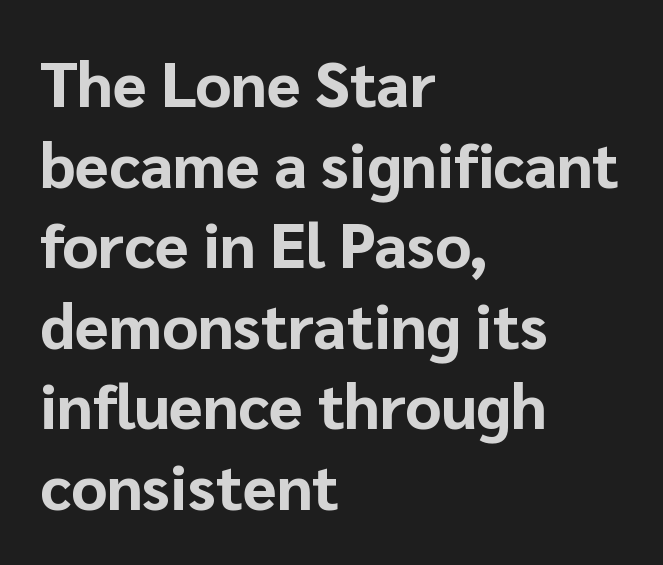
Q: Is the text bold? A: Yes.
Q: Is the text italic (slanted)? A: No, it is upright.
Q: Is the typeface a serif or a sans-serif typeface? A: Sans-serif.
Q: Is the text underlined? A: No.
Q: How is the paragraph aligned? A: Left-aligned.
Q: Is the spacing between letters normal or unusually wide? A: Normal.
Q: Is the spacing between lines tight, normal or loose? A: Normal.
Q: Width (condensed, normal, or wide)? A: Normal.
Q: Stroke contrast? A: Low.
Q: x-height? A: Medium.
Q: Monospaced? A: No.
